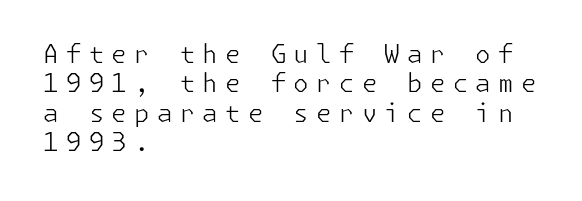
The image shows 25 px text type, upright; set left-aligned, line spacing 1.18x, unusually wide letter spacing (+0.29 em), not underlined.
